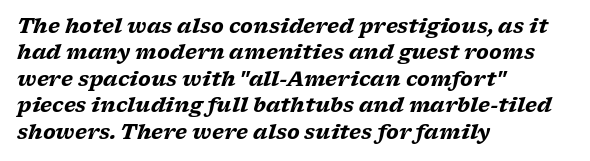
The image shows 20 px bold type, italic (leaning right); set left-aligned, normal line spacing (1.32x), normal letter spacing, not underlined.
